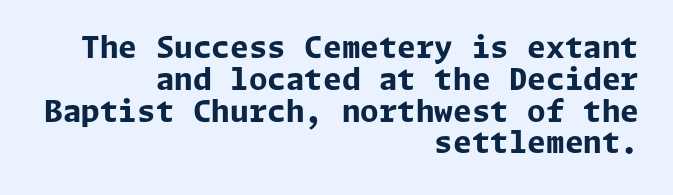
Q: Is the text bold? A: Yes.
Q: Is the text italic (slanted)? A: No, it is upright.
Q: Is the typeface a serif or a sans-serif typeface? A: Sans-serif.
Q: Is the text underlined? A: No.
Q: How is the paragraph aligned? A: Right-aligned.
Q: Is the spacing between letters normal or unusually wide? A: Normal.
Q: Is the spacing between lines tight, normal or loose? A: Tight.
Q: Width (condensed, normal, or wide)? A: Normal.
Q: Stroke contrast? A: Low.
Q: x-height? A: Medium.
